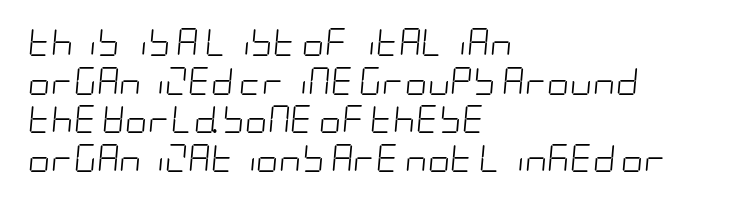
{"italic": "yes", "lean": "right", "slant_degrees": 5, "bold": "no", "weight": "light", "width": "condensed", "stroke_contrast": "low", "x_height": "large", "underline": "no", "align": "left", "line_spacing": "normal", "line_spacing_ratio": 1.38, "letter_spacing": "normal", "letter_spacing_em": 0.0, "glyph_px": 28}
